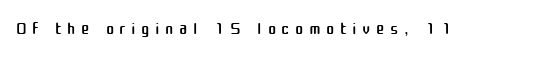
Q: Is the text bold? A: No.
Q: Is the text italic (slanted)? A: No, it is upright.
Q: Is the text underlined? A: No.
Q: Is the spacing between letters normal or unusually wide? A: Unusually wide.
